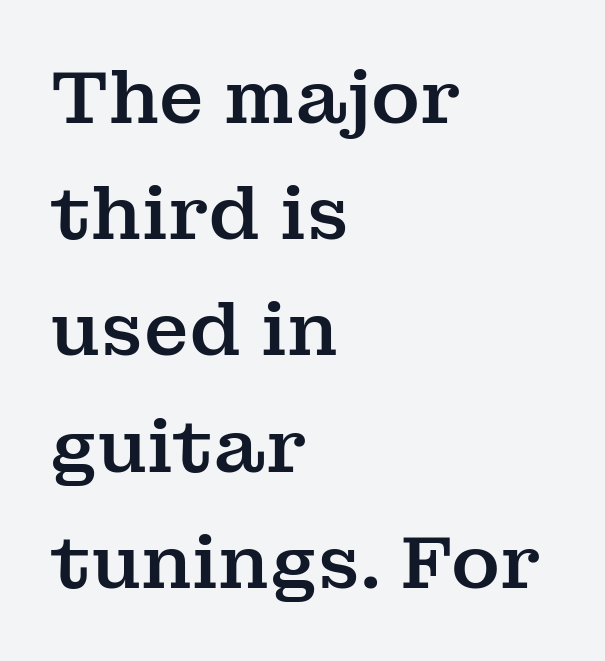
Descenders hang freely into open space. The rendering uses natural spacing where letterforms have individual widths. The letters stand upright; this is a roman face. What stands out about the letter spacing? Nothing — it is the standard amount. Left-aligned paragraph, ragged on the right. Examine the stroke ends and you'll spot serifs.
